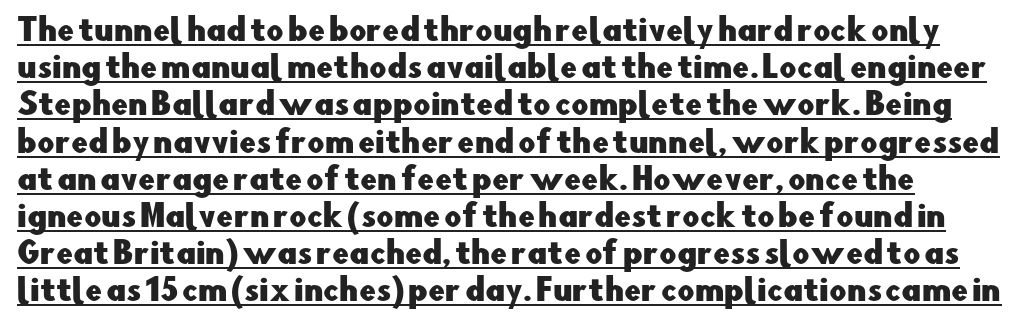
{"serif": "no", "italic": "no", "width": "normal", "stroke_contrast": "low", "x_height": "small", "monospaced": "no", "underline": "yes", "line_spacing_ratio": 1.24, "letter_spacing": "normal", "letter_spacing_em": 0.0, "glyph_px": 30}
